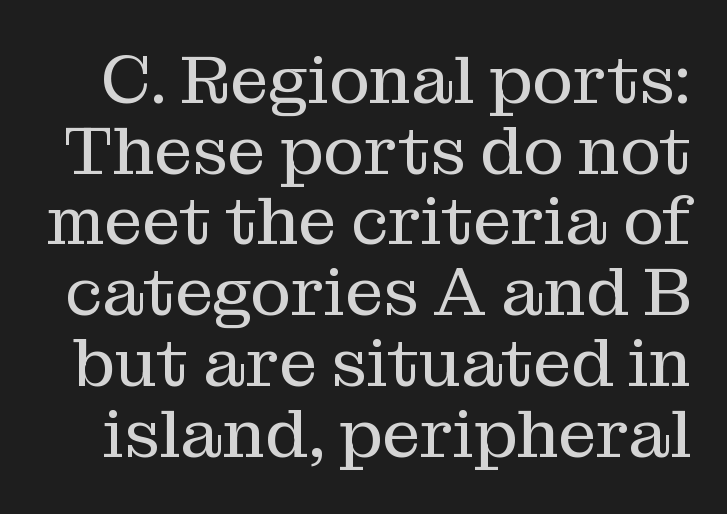
The image shows 68 px regular-weight serif type, upright; set tight line spacing (1.04x), normal letter spacing, not underlined; medium stroke contrast and a medium x-height.
